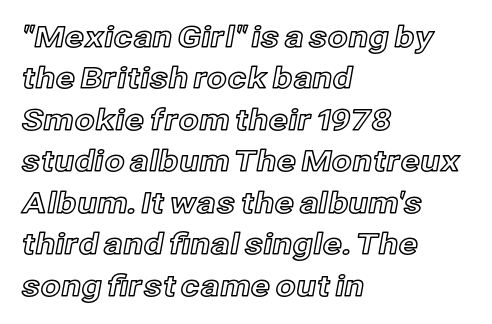
The image shows 29 px text type; set left-aligned, normal line spacing (1.43x), normal letter spacing, not underlined; a medium x-height.
